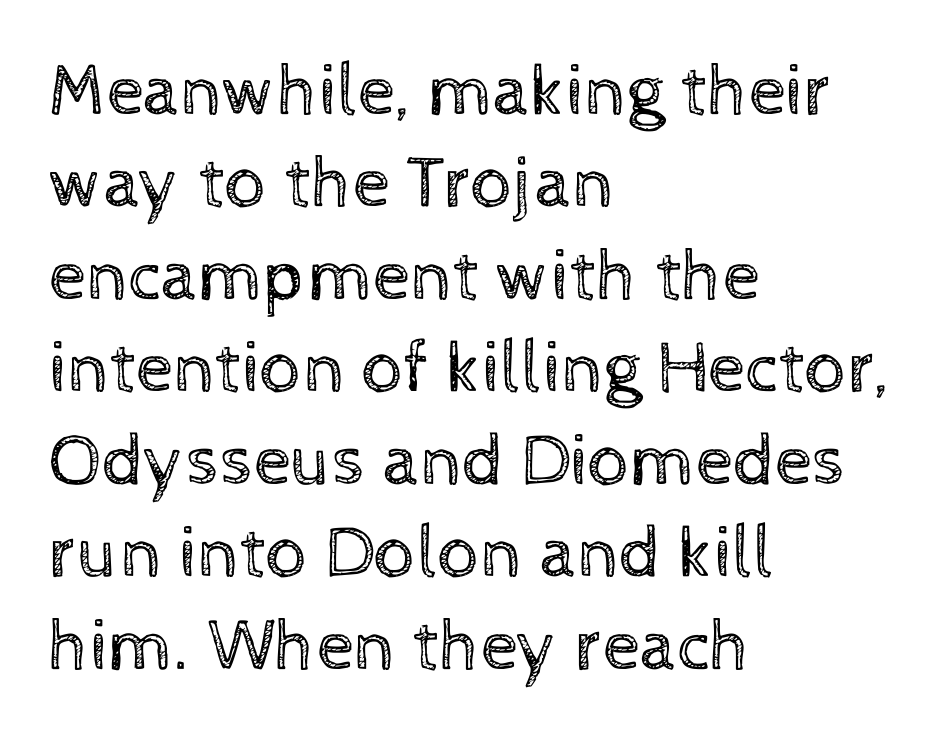
The image shows 74 px regular-weight type, upright; set left-aligned, normal line spacing (1.25x), normal letter spacing, not underlined; a medium x-height.
